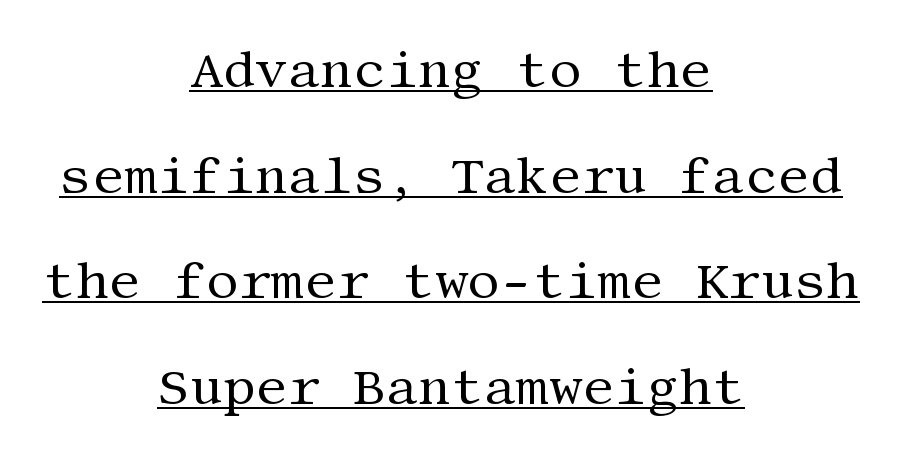
{"serif": "yes", "italic": "no", "bold": "no", "weight": "regular", "width": "normal", "stroke_contrast": "medium", "x_height": "large", "underline": "yes", "align": "center", "line_spacing": "loose", "line_spacing_ratio": 2.07, "letter_spacing": "normal", "letter_spacing_em": 0.0, "glyph_px": 51}
